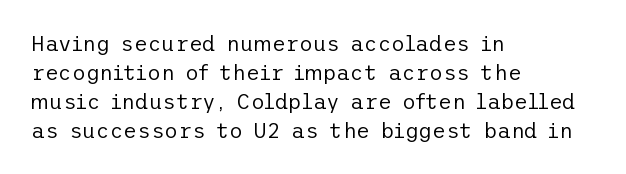
{"italic": "no", "bold": "no", "underline": "no", "align": "left", "line_spacing": "normal", "line_spacing_ratio": 1.38, "letter_spacing": "normal", "letter_spacing_em": 0.0, "glyph_px": 21}
